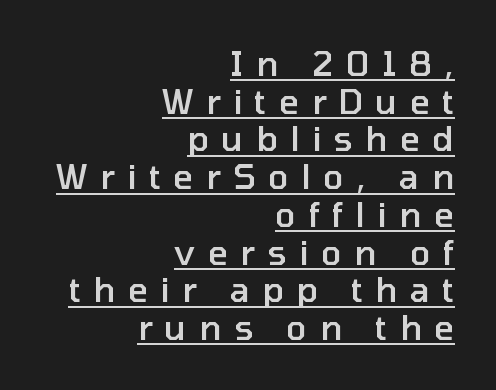
Q: Is the text bold? A: Semi-bold.
Q: Is the text italic (slanted)? A: No, it is upright.
Q: Is the typeface a serif or a sans-serif typeface? A: Sans-serif.
Q: Is the text underlined? A: Yes.
Q: How is the paragraph aligned? A: Right-aligned.
Q: Is the spacing between letters normal or unusually wide? A: Unusually wide.
Q: Is the spacing between lines tight, normal or loose? A: Tight.
Q: Width (condensed, normal, or wide)? A: Normal.
Q: Stroke contrast? A: Low.
Q: x-height? A: Medium.
Q: Monospaced? A: No.
